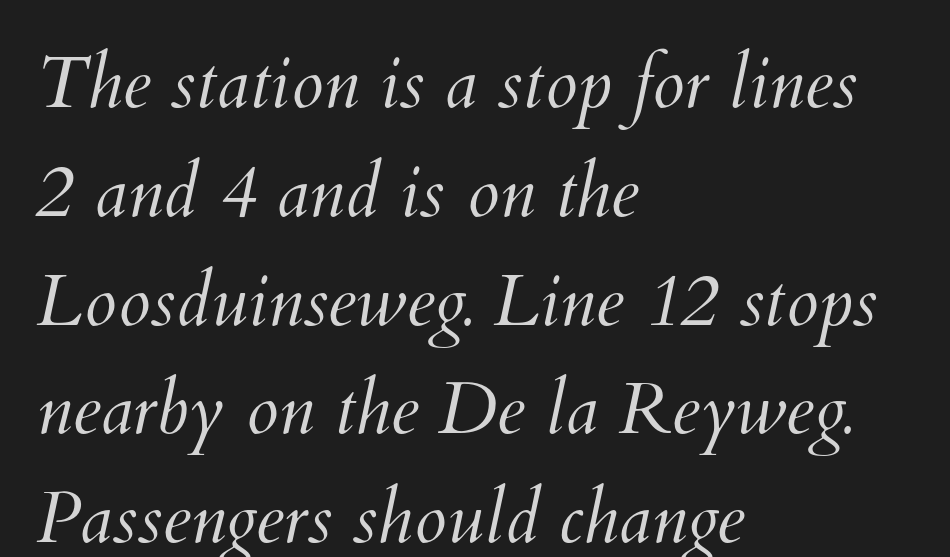
The image shows 73 px light type; set left-aligned, normal line spacing (1.49x), normal letter spacing, not underlined; medium stroke contrast and a small x-height.
